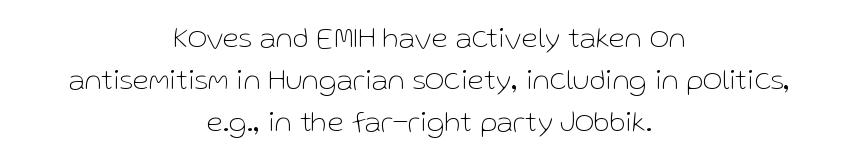
Font category for this specimen: sans-serif. A roman cut, with each character standing at attention. Letters have the restrained weight of plain body copy at most. The vertical gap from one line to the next is medium. This sample uses plain, unmodified letter spacing.
